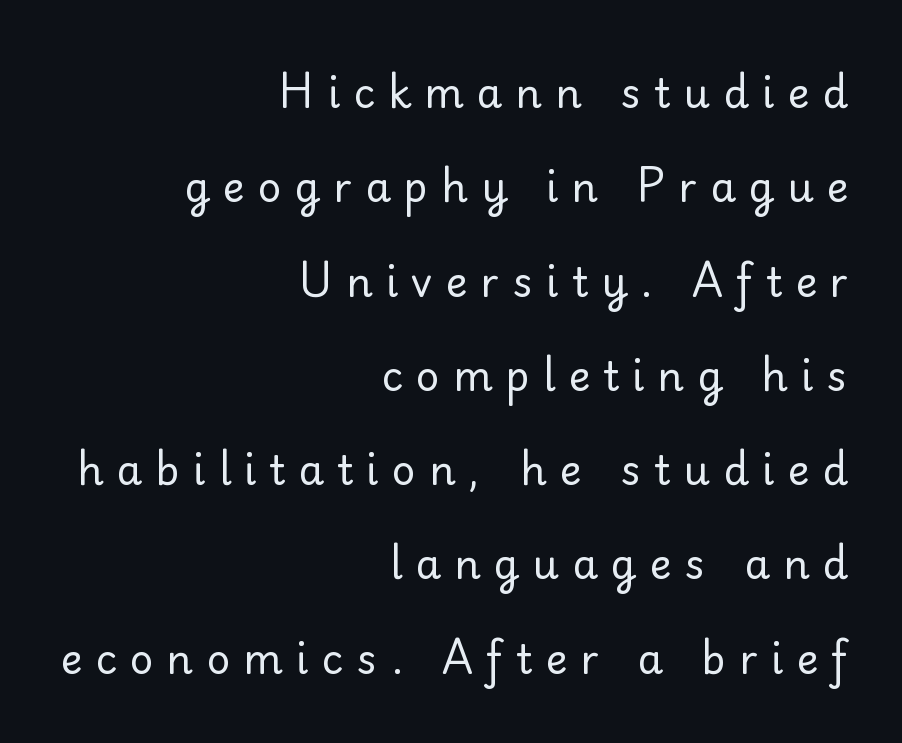
Notice how the passage keeps a crisp vertical edge on the right only. This rendering employs a face with finishing strokes, i.e., a serif. The rendering uses natural spacing where letterforms have individual widths. Has an underline been added? It has not. A roman cut, with each character standing at attention.
